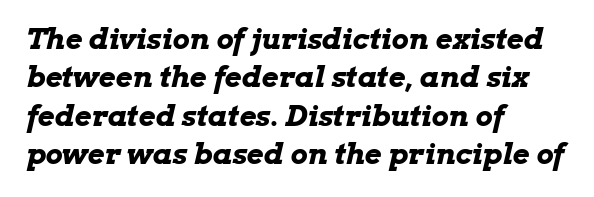
{"italic": "yes", "lean": "right", "slant_degrees": 13, "bold": "yes", "weight": "bold", "width": "wide", "stroke_contrast": "low", "x_height": "medium", "monospaced": "no", "underline": "no", "align": "left", "line_spacing": "normal", "line_spacing_ratio": 1.32, "letter_spacing": "normal", "letter_spacing_em": 0.0, "glyph_px": 29}
